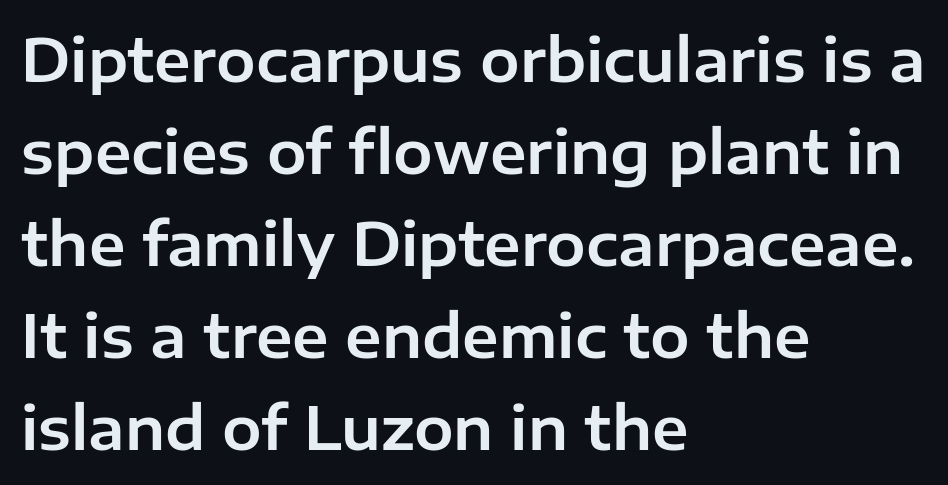
{"serif": "no", "italic": "no", "width": "normal", "stroke_contrast": "low", "x_height": "medium", "monospaced": "no", "underline": "no", "align": "left", "line_spacing": "normal", "line_spacing_ratio": 1.56, "letter_spacing": "normal", "letter_spacing_em": 0.0, "glyph_px": 59}
